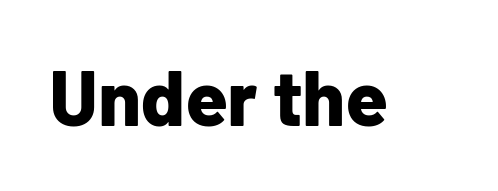
{"serif": "no", "italic": "no", "bold": "yes", "weight": "bold", "width": "normal", "stroke_contrast": "low", "x_height": "medium", "monospaced": "no", "underline": "no", "letter_spacing": "normal", "letter_spacing_em": 0.0, "glyph_px": 77}
